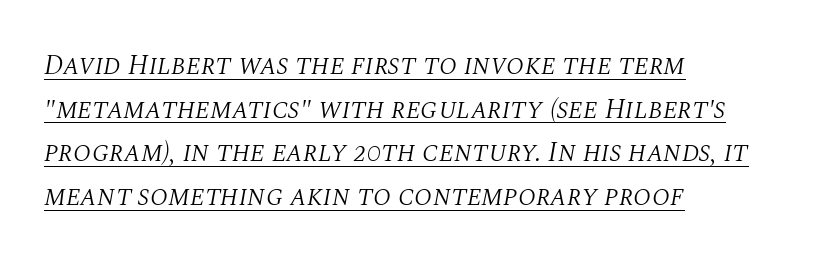
Q: Is the text bold? A: No.
Q: Is the text italic (slanted)? A: Yes, it leans right by about 10 degrees.
Q: Is the typeface a serif or a sans-serif typeface? A: Serif.
Q: Is the text underlined? A: Yes.
Q: How is the paragraph aligned? A: Left-aligned.
Q: Is the spacing between letters normal or unusually wide? A: Normal.
Q: Is the spacing between lines tight, normal or loose? A: Normal.
Q: Width (condensed, normal, or wide)? A: Normal.
Q: Stroke contrast? A: Medium.
Q: x-height? A: Large.
Q: Monospaced? A: No.
